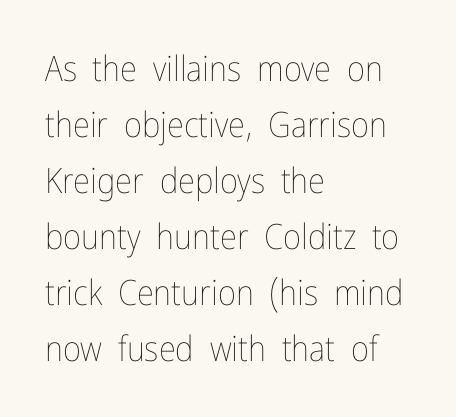
Q: Is the text bold? A: No.
Q: Is the text italic (slanted)? A: No, it is upright.
Q: Is the text underlined? A: No.
Q: How is the paragraph aligned? A: Left-aligned.
Q: Is the spacing between letters normal or unusually wide? A: Normal.
Q: Is the spacing between lines tight, normal or loose? A: Normal.
Q: Width (condensed, normal, or wide)? A: Condensed.
Q: Stroke contrast? A: Low.
Q: x-height? A: Medium.
Q: Monospaced? A: No.
